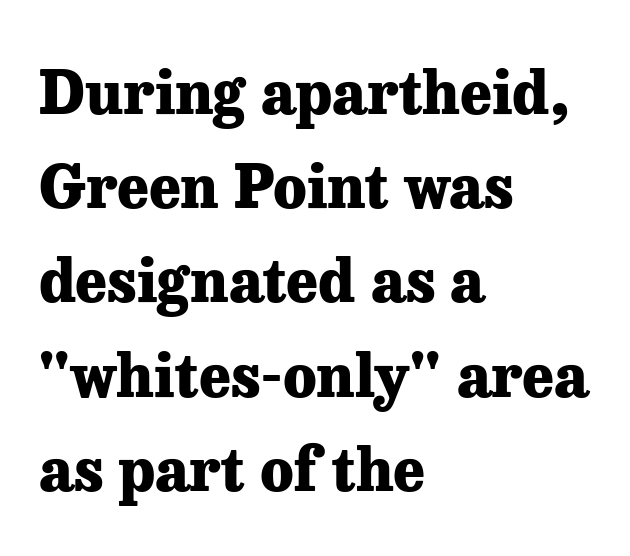
{"serif": "yes", "italic": "no", "bold": "yes", "weight": "heavy", "width": "normal", "stroke_contrast": "low", "x_height": "medium", "monospaced": "no", "underline": "no", "align": "left", "line_spacing": "normal", "line_spacing_ratio": 1.57, "letter_spacing": "normal", "letter_spacing_em": 0.0, "glyph_px": 60}
